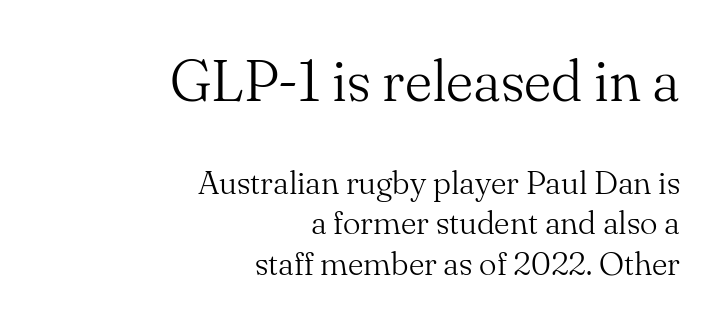
This sample uses plain, unmodified letter spacing. A flush-right, rag-left setting is used for this passage. Ascenders rise straight up at ninety degrees. I'd call this a serif setting — the letters wear small feet. A typesetter would call this proportional, since set widths differ per character. Type without underlining.
